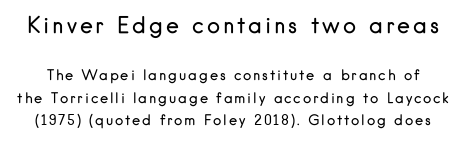
{"italic": "no", "bold": "no", "underline": "no", "line_spacing": "normal", "line_spacing_ratio": 1.61, "larger_block": "first", "size_ratio": 1.57, "glyph_px": 22}
